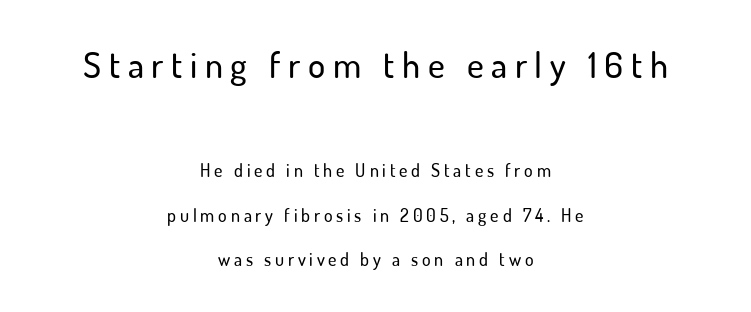
{"serif": "no", "italic": "no", "width": "normal", "stroke_contrast": "low", "x_height": "small", "monospaced": "no", "underline": "no", "align": "center", "line_spacing": "loose", "line_spacing_ratio": 2.46, "letter_spacing": "wide", "letter_spacing_em": 0.21, "larger_block": "first", "size_ratio": 2.0, "glyph_px": 36}
